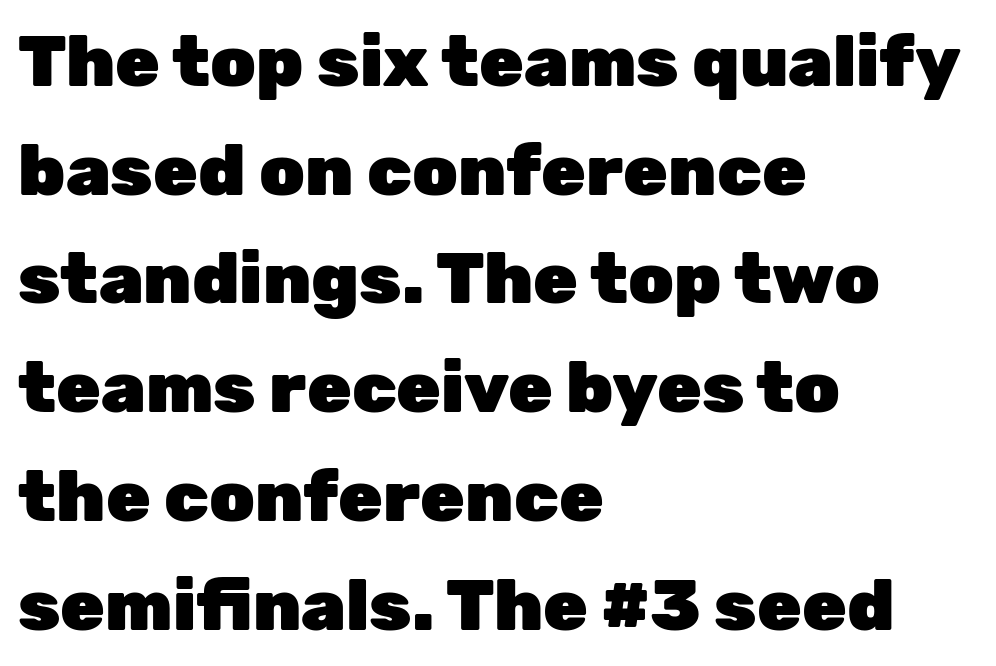
Compared with typical body copy, the letter spacing here is the same. This rendering uses left alignment, leaving the right contour irregular. Serifs: no, the terminals of the letterforms are clean. Students, observe: this is what conventionally led text looks like. Plain, unruled lines of type. The face used here has the dense, thick strokes of a bold.
